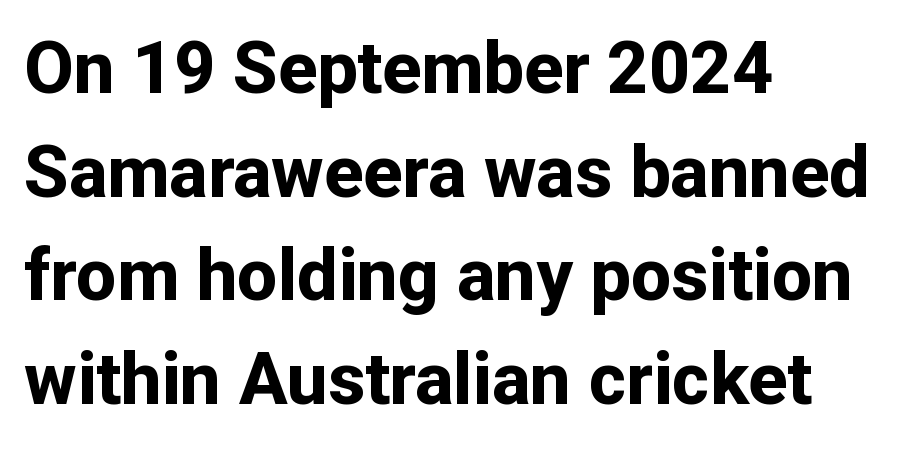
Q: Is the text bold? A: Yes.
Q: Is the text italic (slanted)? A: No, it is upright.
Q: Is the typeface a serif or a sans-serif typeface? A: Sans-serif.
Q: Is the text underlined? A: No.
Q: How is the paragraph aligned? A: Left-aligned.
Q: Is the spacing between letters normal or unusually wide? A: Normal.
Q: Is the spacing between lines tight, normal or loose? A: Normal.
Q: Width (condensed, normal, or wide)? A: Normal.
Q: Stroke contrast? A: Low.
Q: x-height? A: Medium.
Q: Monospaced? A: No.
